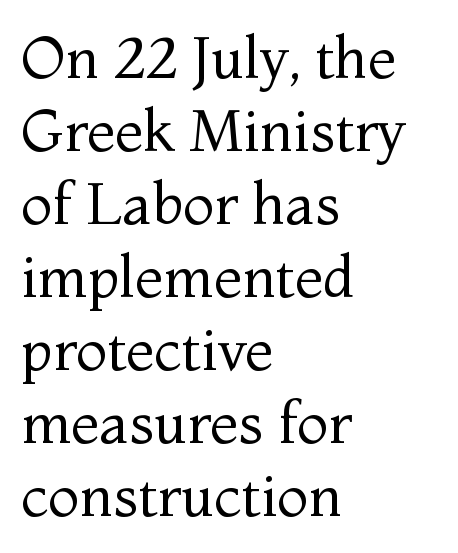
Q: Is the text bold? A: No.
Q: Is the text italic (slanted)? A: No, it is upright.
Q: Is the typeface a serif or a sans-serif typeface? A: Serif.
Q: Is the text underlined? A: No.
Q: How is the paragraph aligned? A: Left-aligned.
Q: Is the spacing between letters normal or unusually wide? A: Normal.
Q: Is the spacing between lines tight, normal or loose? A: Normal.
Q: Width (condensed, normal, or wide)? A: Normal.
Q: Stroke contrast? A: Medium.
Q: x-height? A: Medium.
Q: Monospaced? A: No.
